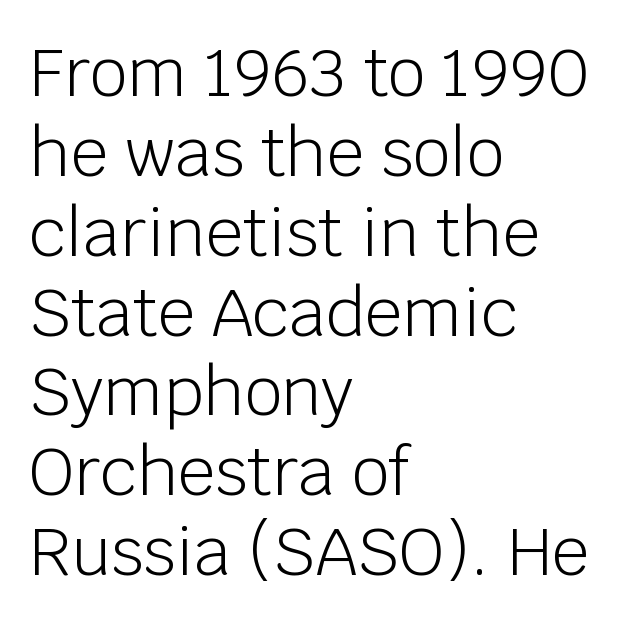
{"serif": "no", "italic": "no", "bold": "no", "weight": "light", "width": "normal", "stroke_contrast": "low", "x_height": "large", "monospaced": "no", "underline": "no", "align": "left", "line_spacing_ratio": 1.21, "letter_spacing": "normal", "letter_spacing_em": 0.0, "glyph_px": 66}
